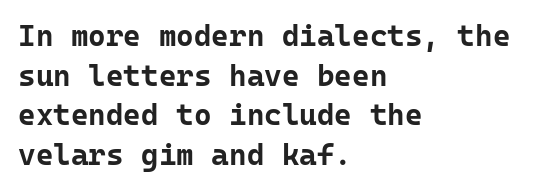
The ragged edge is on the right, which tells us the setting is flush left. A roman cut, with each character standing at attention. The sample has been set heavy, in full bold. Regular leading. Font category for this specimen: sans-serif. The face used here is monospaced, like something from a code editor.
